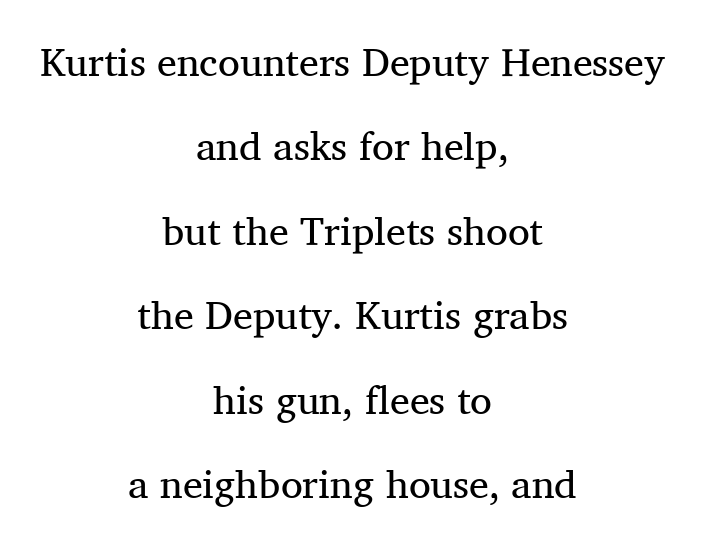
Q: Is the text bold? A: No.
Q: Is the text italic (slanted)? A: No, it is upright.
Q: Is the typeface a serif or a sans-serif typeface? A: Serif.
Q: Is the text underlined? A: No.
Q: How is the paragraph aligned? A: Centered.
Q: Is the spacing between letters normal or unusually wide? A: Normal.
Q: Is the spacing between lines tight, normal or loose? A: Loose.
Q: Width (condensed, normal, or wide)? A: Normal.
Q: Stroke contrast? A: Medium.
Q: x-height? A: Medium.
Q: Monospaced? A: No.
